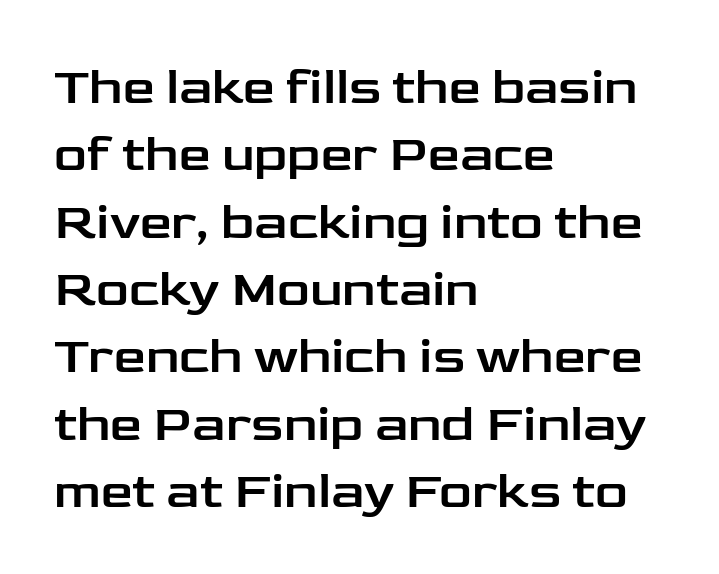
{"serif": "no", "italic": "no", "width": "wide", "stroke_contrast": "low", "x_height": "medium", "monospaced": "no", "underline": "no", "align": "left", "line_spacing": "normal", "line_spacing_ratio": 1.32, "letter_spacing": "normal", "letter_spacing_em": 0.0, "glyph_px": 51}
